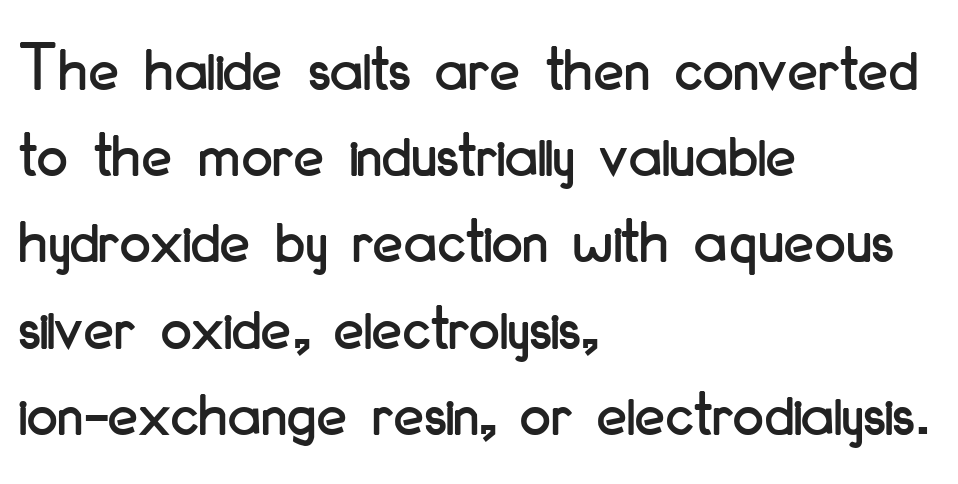
The image shows 69 px condensed sans-serif type, upright; set left-aligned, normal line spacing (1.25x), normal letter spacing, not underlined; low stroke contrast and a small x-height.
